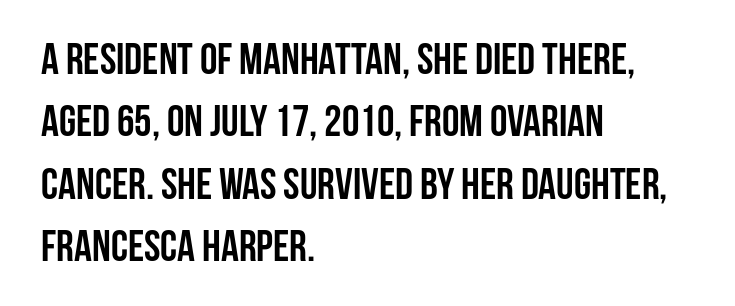
The image shows 44 px semibold, condensed sans-serif type, upright; set left-aligned, normal line spacing (1.42x), normal letter spacing, not underlined; low stroke contrast and a large x-height.
